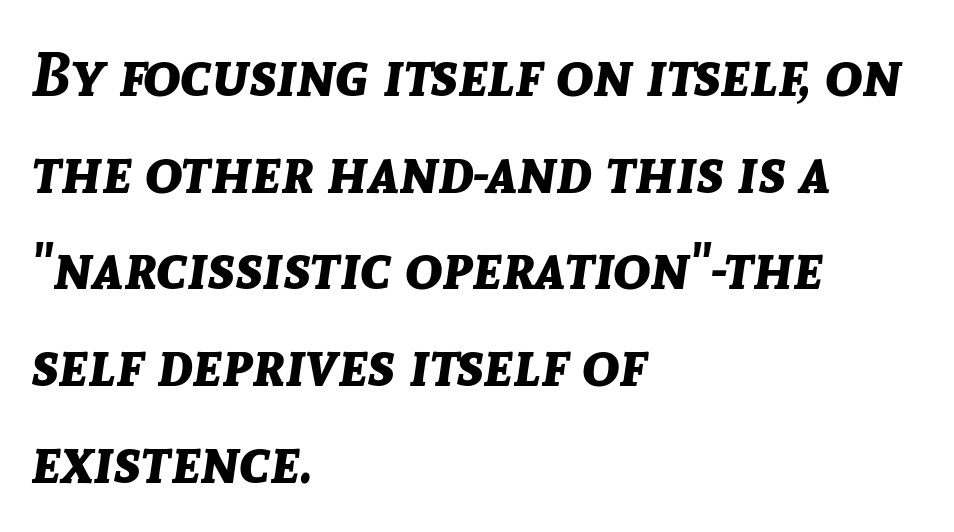
Q: Is the text bold? A: Yes.
Q: Is the text italic (slanted)? A: Yes, it leans right by about 8 degrees.
Q: Is the text underlined? A: No.
Q: How is the paragraph aligned? A: Left-aligned.
Q: Is the spacing between letters normal or unusually wide? A: Normal.
Q: Is the spacing between lines tight, normal or loose? A: Normal.
Q: Width (condensed, normal, or wide)? A: Normal.
Q: Stroke contrast? A: Low.
Q: x-height? A: Medium.
Q: Monospaced? A: No.
